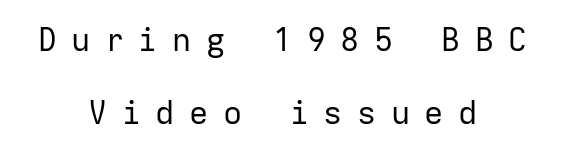
Does the lettering tilt? It doesn't — this is upright. Letter spacing: wide. In terms of leading, this rendering errs on the spacious side. Stems and bowls with no extra thickness — not bold. Serifs: no, the terminals of the letterforms are clean.
